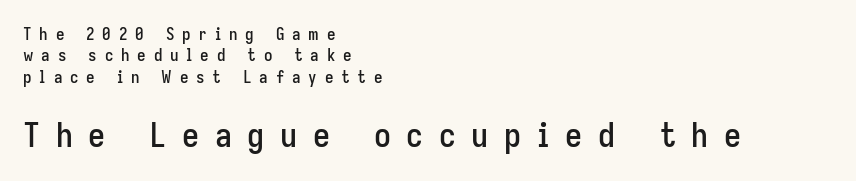
The image shows 34 px condensed sans-serif type, upright; set left-aligned, normal line spacing (1.26x), unusually wide letter spacing (+0.46 em), not underlined; the second (bottom) block is 2.0x larger; low stroke contrast and a medium x-height.
